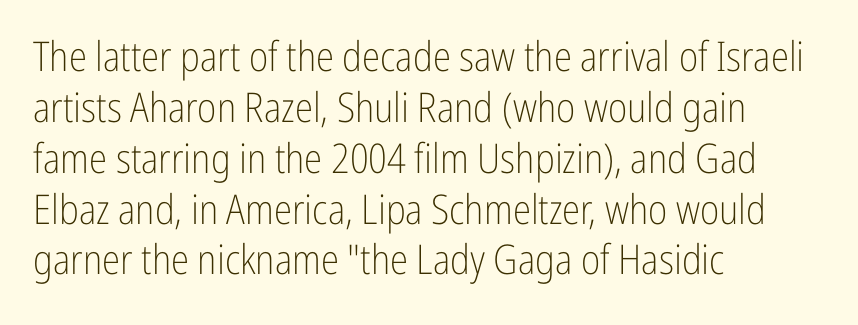
Q: Is the text bold? A: No.
Q: Is the text italic (slanted)? A: No, it is upright.
Q: Is the typeface a serif or a sans-serif typeface? A: Sans-serif.
Q: Is the text underlined? A: No.
Q: How is the paragraph aligned? A: Left-aligned.
Q: Is the spacing between letters normal or unusually wide? A: Normal.
Q: Width (condensed, normal, or wide)? A: Condensed.
Q: Stroke contrast? A: Low.
Q: x-height? A: Medium.
Q: Monospaced? A: No.
